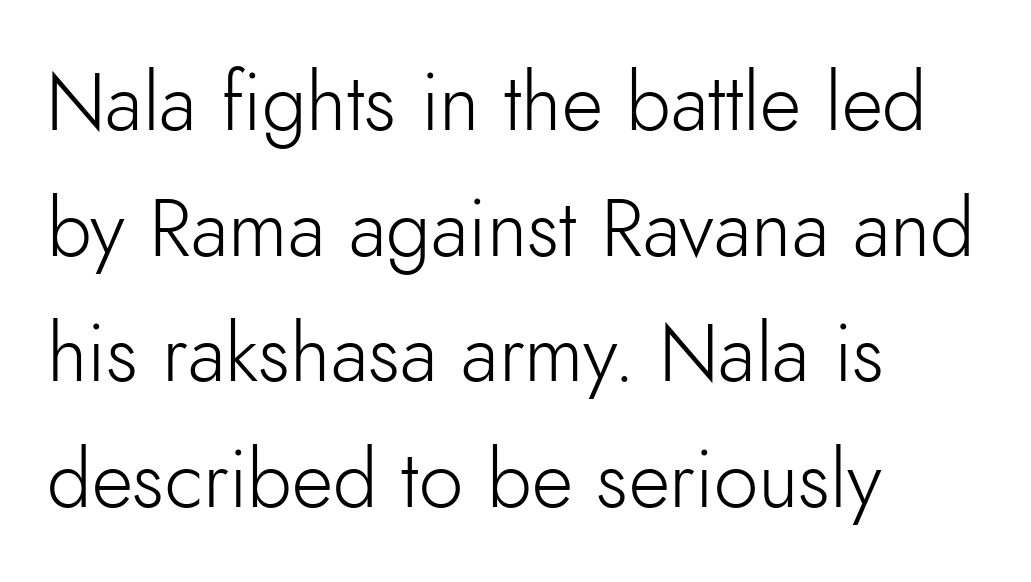
Q: Is the text bold? A: No.
Q: Is the text italic (slanted)? A: No, it is upright.
Q: Is the typeface a serif or a sans-serif typeface? A: Sans-serif.
Q: Is the text underlined? A: No.
Q: How is the paragraph aligned? A: Left-aligned.
Q: Is the spacing between letters normal or unusually wide? A: Normal.
Q: Is the spacing between lines tight, normal or loose? A: Normal.
Q: Width (condensed, normal, or wide)? A: Normal.
Q: Stroke contrast? A: Low.
Q: x-height? A: Small.
Q: Monospaced? A: No.
